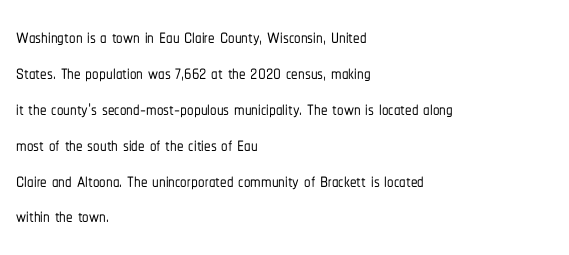
This is roman type, the default non-slanted kind. Standard letterfit; no display-style spreading of the glyphs. Evenly set lines give the paragraph a standard silhouette. The specimen omits any rule beneath the text block's lines. The paragraph shown leans on its left margin.
